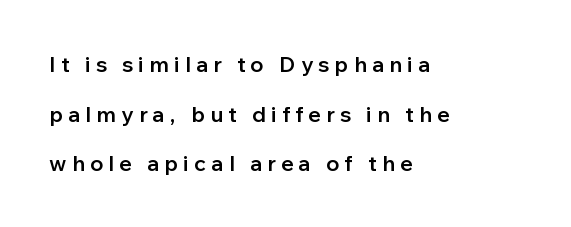
Q: Is the text bold? A: Semi-bold.
Q: Is the text italic (slanted)? A: No, it is upright.
Q: Is the text underlined? A: No.
Q: How is the paragraph aligned? A: Left-aligned.
Q: Is the spacing between letters normal or unusually wide? A: Unusually wide.
Q: Is the spacing between lines tight, normal or loose? A: Loose.
